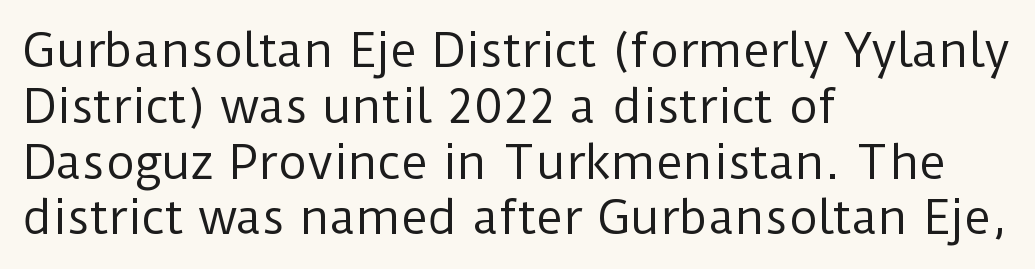
The image shows 45 px regular-weight sans-serif type, upright; set left-aligned, line spacing 1.24x, normal letter spacing, not underlined; low stroke contrast and a medium x-height.
